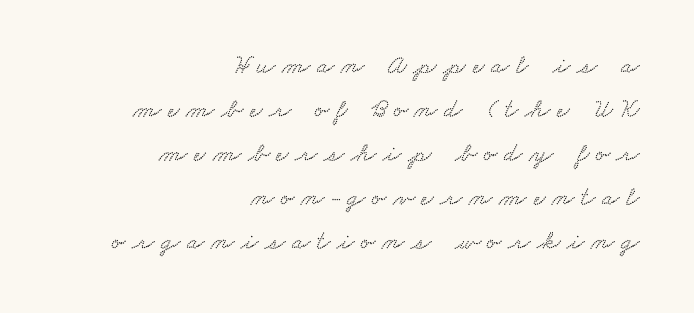
{"underline": "no", "align": "right", "line_spacing": "normal", "line_spacing_ratio": 1.69, "letter_spacing": "wide", "letter_spacing_em": 0.26, "glyph_px": 26}
